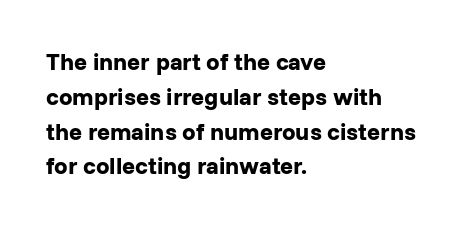
Nope, not italic — everything's standing straight. The passage shown has conventional tracking throughout. Bold? Absolutely — the strokes are thick and heavy. If you drew a ruler down the left edge, every line would touch it. The gap between lines stays unmarked. Horizontal bands of white between lines are of average thickness.
